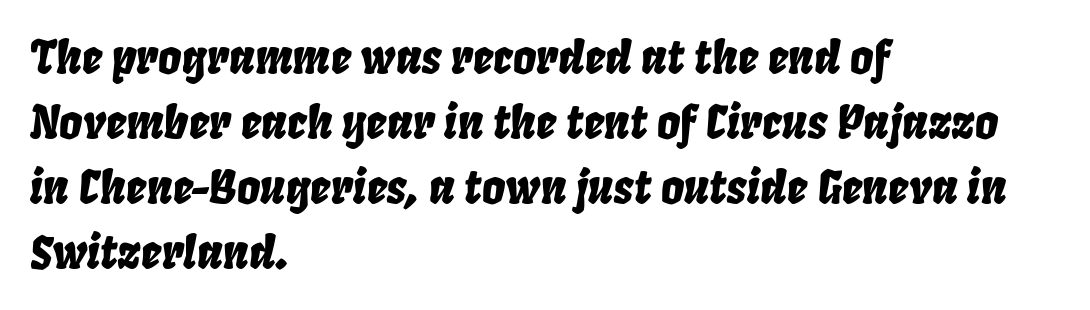
{"italic": "yes", "lean": "right", "slant_degrees": 8, "width": "condensed", "stroke_contrast": "low", "x_height": "large", "monospaced": "no", "underline": "no", "align": "left", "line_spacing": "normal", "line_spacing_ratio": 1.41, "letter_spacing": "normal", "letter_spacing_em": 0.0, "glyph_px": 46}
